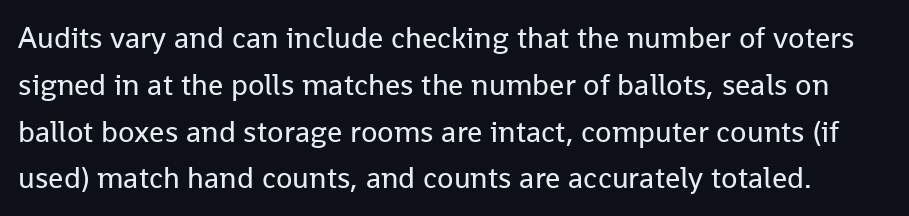
Short note: letters normally spaced. Quick note: underline off. The type family on display is of the sans-serif kind. In terms of posture, this sample is upright.
